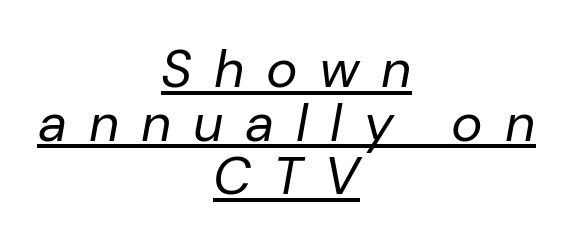
The image shows 53 px regular-weight type, italic (leaning right); set centered, tight line spacing (1.01x), unusually wide letter spacing (+0.41 em), underlined; low stroke contrast and a medium x-height.
